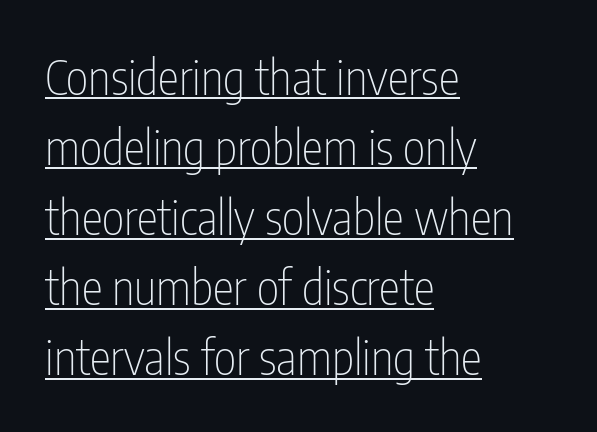
The passage shown stacks its lines at a standard gap. Honestly, the underline is the first thing you notice here. Short and long lines alike share a common starting point at left. A typesetter would call this zero additional tracking. This is sans-serif lettering, the kind often seen on screens and signage. Is this a fixed-width face? No — the glyphs have proportional, varying widths.
